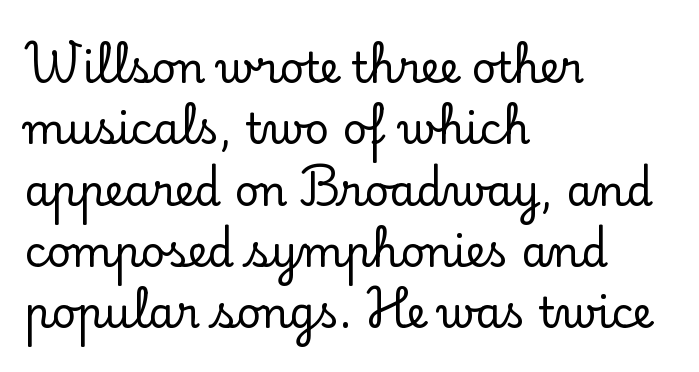
{"serif": "yes", "italic": "no", "width": "normal", "stroke_contrast": "low", "x_height": "small", "monospaced": "no", "underline": "no", "align": "left", "line_spacing": "normal", "line_spacing_ratio": 1.46, "letter_spacing": "normal", "letter_spacing_em": 0.0, "glyph_px": 42}
